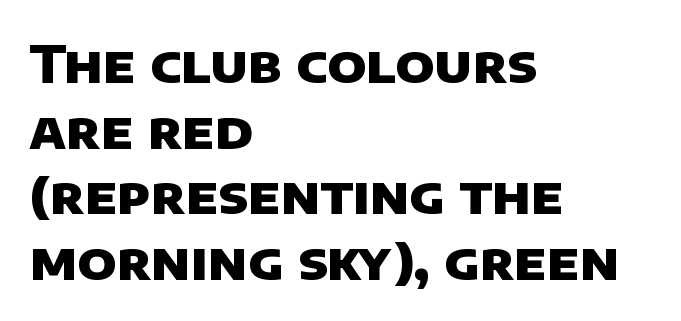
You could call the tracking neutral — neither tight nor loose. Rule under the text: the space is simply empty. Weight: bold. These lines are rendered in a variable-pitch font. Successive baselines arrive at the customary interval.
